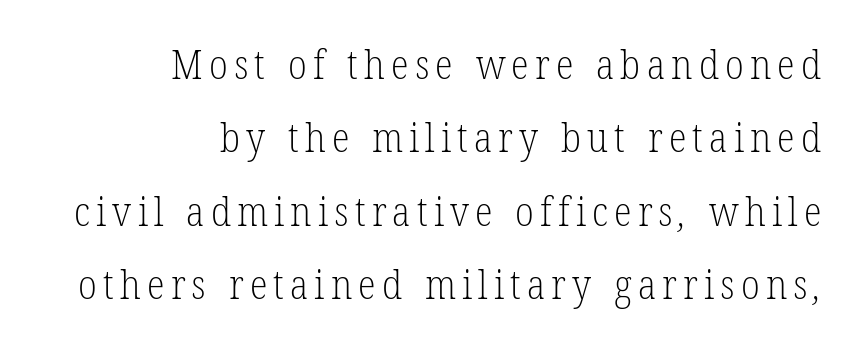
The image shows 41 px light, condensed serif type; set right-aligned, line spacing 1.79x, not underlined; low stroke contrast and a medium x-height.
